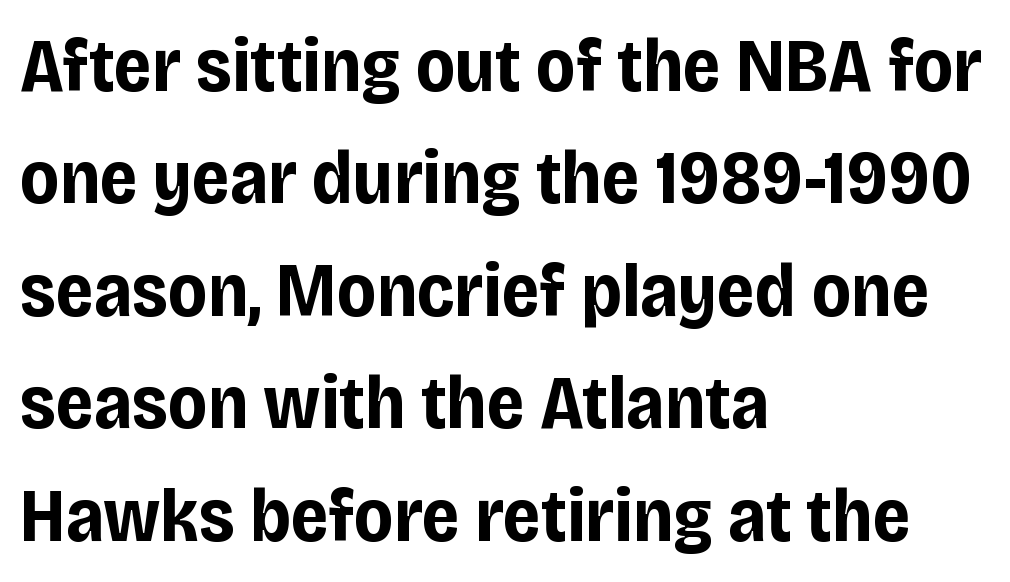
The image shows 76 px bold, condensed sans-serif type, upright; set left-aligned, normal line spacing (1.48x), normal letter spacing, not underlined; low stroke contrast and a large x-height.
